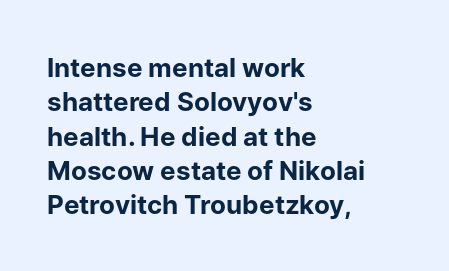
The image shows 26 px bold type, upright; set left-aligned, normal line spacing (1.32x), normal letter spacing, not underlined.
